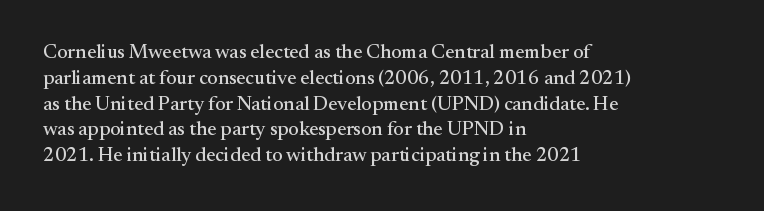
{"italic": "no", "underline": "no", "align": "left", "line_spacing": "normal", "line_spacing_ratio": 1.29, "letter_spacing": "normal", "letter_spacing_em": 0.0, "glyph_px": 20}
